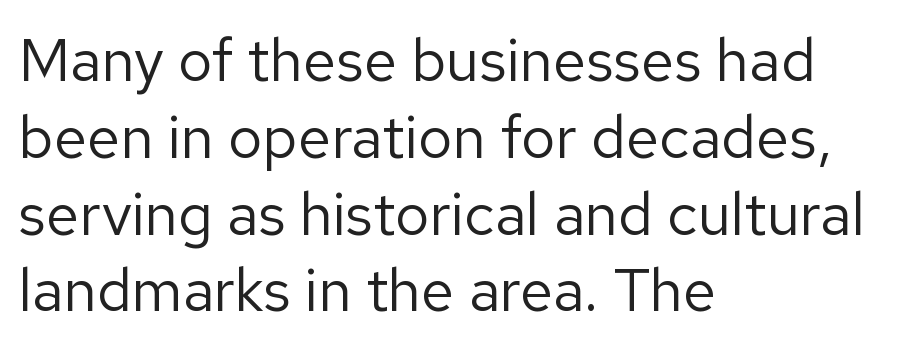
{"serif": "no", "italic": "no", "bold": "no", "weight": "regular", "width": "normal", "stroke_contrast": "low", "x_height": "medium", "monospaced": "no", "underline": "no", "align": "left", "line_spacing": "normal", "line_spacing_ratio": 1.28, "letter_spacing": "normal", "letter_spacing_em": 0.0, "glyph_px": 60}
